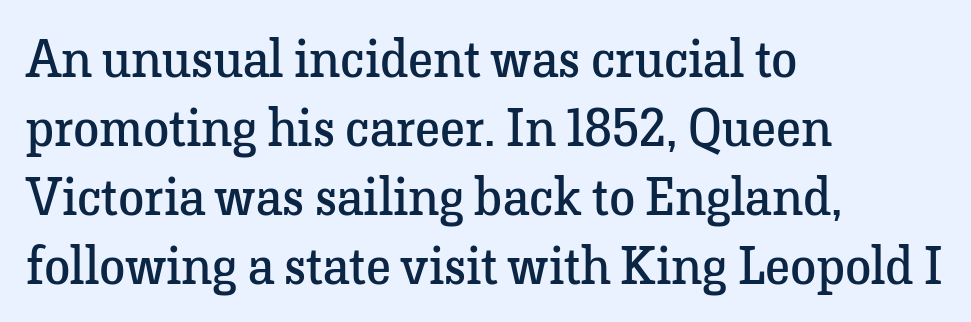
The image shows 53 px regular-weight serif type, upright; set left-aligned, normal line spacing (1.3x), normal letter spacing, not underlined; low stroke contrast and a medium x-height.
